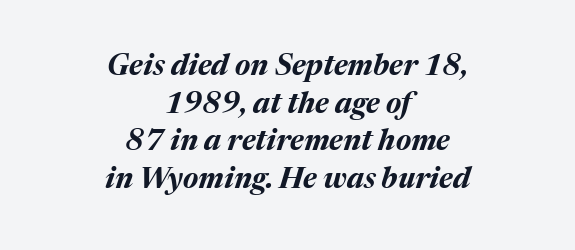
The image shows 29 px bold type, italic (leaning right); set centered, normal line spacing (1.3x), normal letter spacing, not underlined; medium stroke contrast and a medium x-height.
